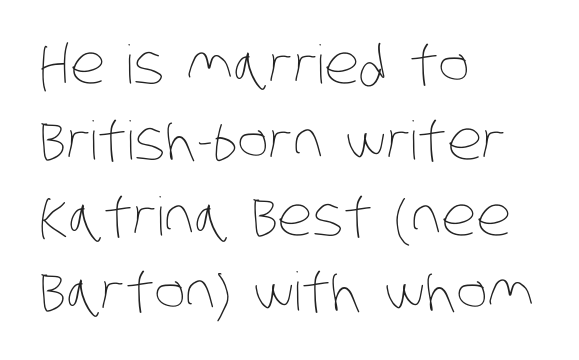
Q: Is the text bold? A: No.
Q: Is the text underlined? A: No.
Q: How is the paragraph aligned? A: Left-aligned.
Q: Is the spacing between letters normal or unusually wide? A: Normal.
Q: Is the spacing between lines tight, normal or loose? A: Normal.
Q: Width (condensed, normal, or wide)? A: Condensed.
Q: Stroke contrast? A: Low.
Q: x-height? A: Large.
Q: Monospaced? A: No.
